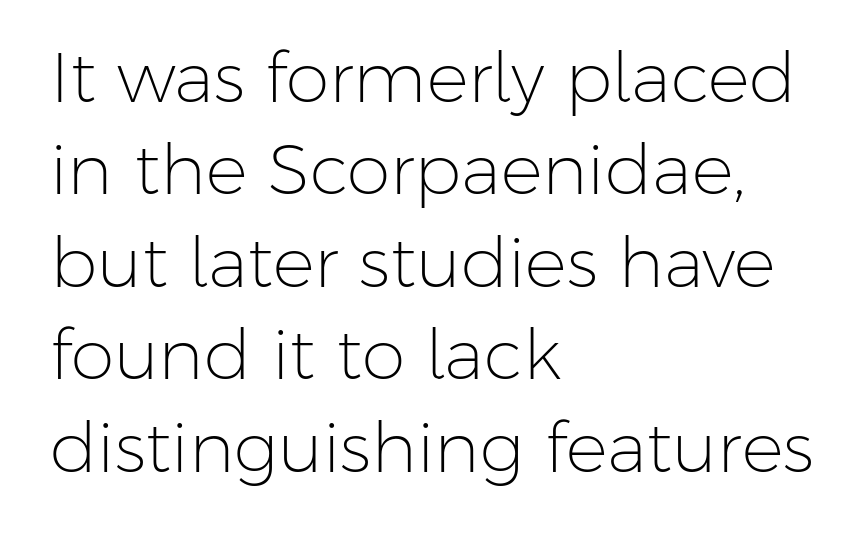
{"serif": "no", "italic": "no", "bold": "no", "weight": "light", "width": "normal", "stroke_contrast": "low", "x_height": "medium", "monospaced": "no", "underline": "no", "align": "left", "line_spacing": "normal", "line_spacing_ratio": 1.32, "letter_spacing": "normal", "letter_spacing_em": 0.0, "glyph_px": 70}
